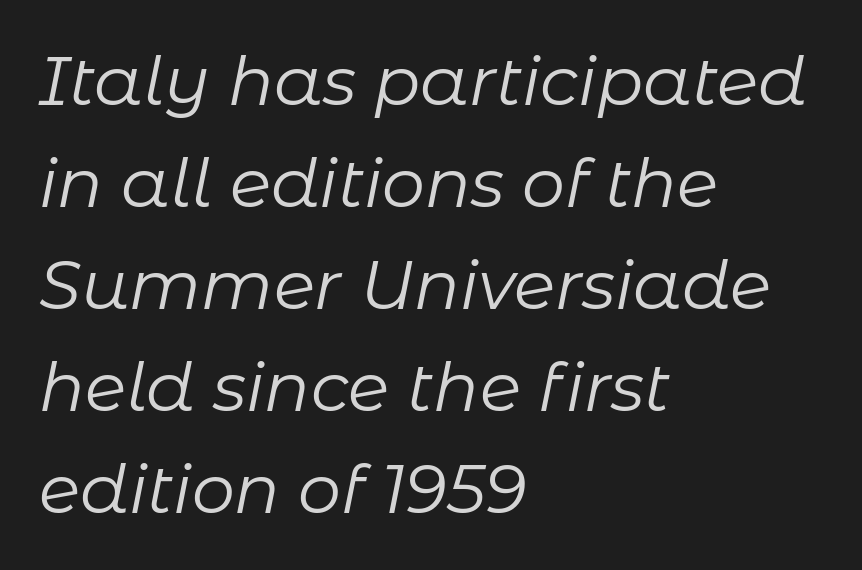
Rows of type keep a routine distance in the vertical direction. On a weight scale, this lands at 450 or below. Standard letterfit; no display-style spreading of the glyphs. The glyphs are unaccompanied by any horizontal stroke below them. The passage is arranged the way most books set body copy — flush left. The typography opts for an oblique posture over an upright one.
